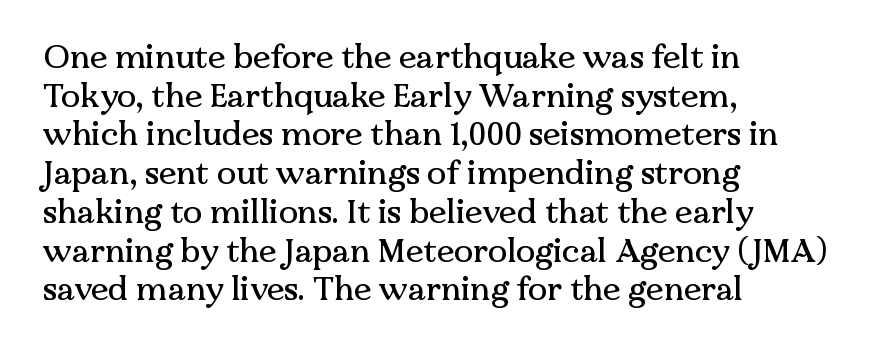
{"serif": "yes", "italic": "no", "width": "normal", "stroke_contrast": "medium", "x_height": "medium", "monospaced": "no", "underline": "no", "align": "left", "line_spacing_ratio": 1.21, "letter_spacing": "normal", "letter_spacing_em": 0.0, "glyph_px": 32}
